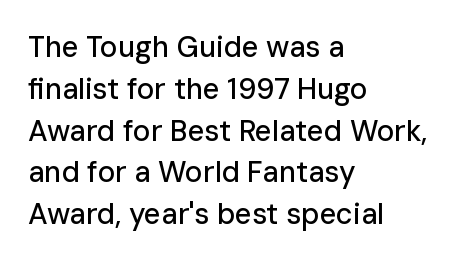
The image shows 29 px sans-serif type, upright; set left-aligned, normal line spacing (1.44x), normal letter spacing, not underlined; low stroke contrast and a medium x-height.
